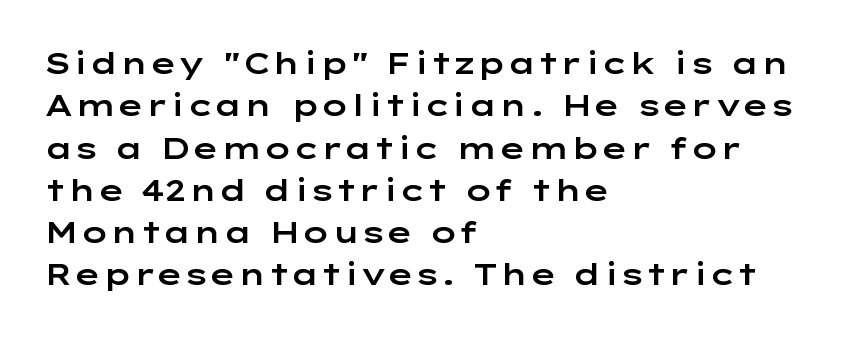
Q: Is the text italic (slanted)? A: No, it is upright.
Q: Is the typeface a serif or a sans-serif typeface? A: Sans-serif.
Q: Is the text underlined? A: No.
Q: How is the paragraph aligned? A: Left-aligned.
Q: Is the spacing between letters normal or unusually wide? A: Normal.
Q: Is the spacing between lines tight, normal or loose? A: Normal.
Q: Width (condensed, normal, or wide)? A: Wide.
Q: Stroke contrast? A: Low.
Q: x-height? A: Medium.
Q: Monospaced? A: No.
